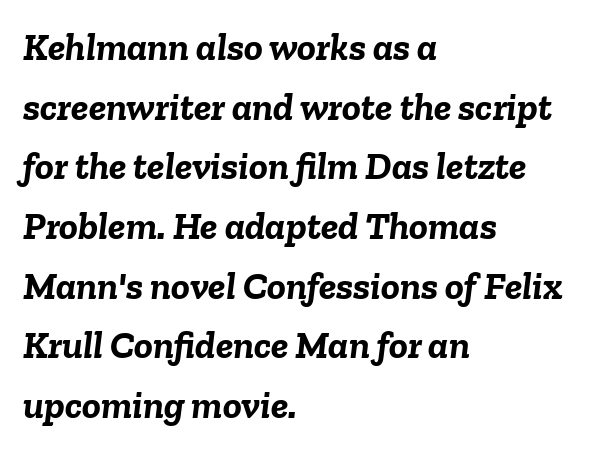
Q: Is the text bold? A: Yes.
Q: Is the text italic (slanted)? A: Yes, it leans right by about 6 degrees.
Q: Is the text underlined? A: No.
Q: How is the paragraph aligned? A: Left-aligned.
Q: Is the spacing between letters normal or unusually wide? A: Normal.
Q: Is the spacing between lines tight, normal or loose? A: Normal.
Q: Width (condensed, normal, or wide)? A: Normal.
Q: Stroke contrast? A: Low.
Q: x-height? A: Medium.
Q: Monospaced? A: No.
